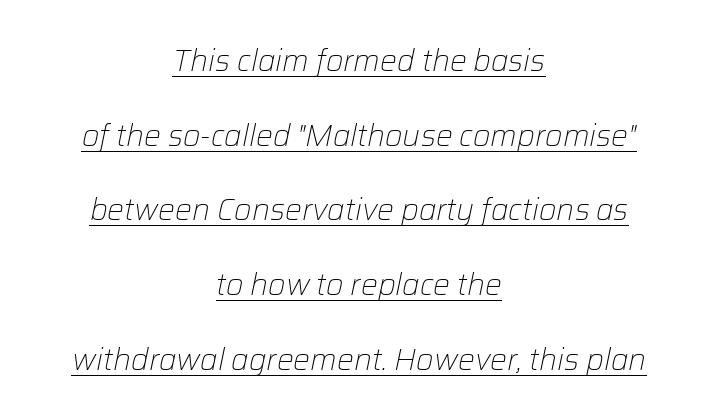
In designer terms, the underline attribute is active on this setting. Letters have the restrained weight of plain body copy at most. Leading: increased. The glyphs look as if they've been sheared to an angle.
